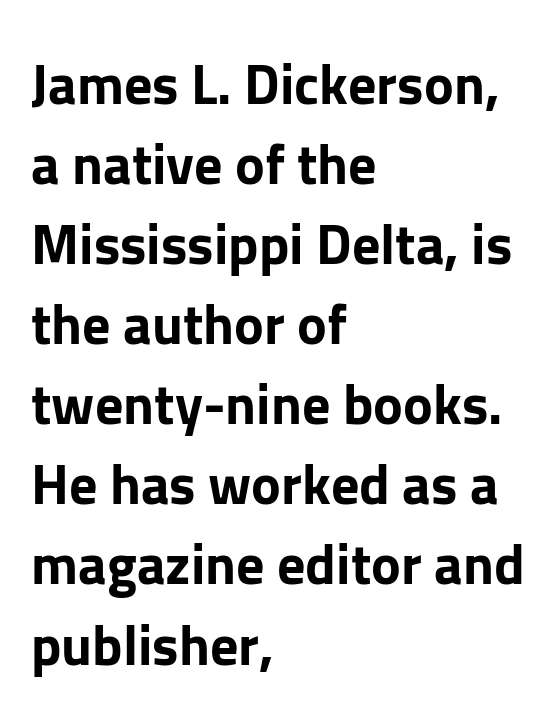
Q: Is the text bold? A: Yes.
Q: Is the text italic (slanted)? A: No, it is upright.
Q: Is the typeface a serif or a sans-serif typeface? A: Sans-serif.
Q: Is the text underlined? A: No.
Q: How is the paragraph aligned? A: Left-aligned.
Q: Is the spacing between letters normal or unusually wide? A: Normal.
Q: Is the spacing between lines tight, normal or loose? A: Normal.
Q: Width (condensed, normal, or wide)? A: Normal.
Q: Stroke contrast? A: Low.
Q: x-height? A: Medium.
Q: Monospaced? A: No.
